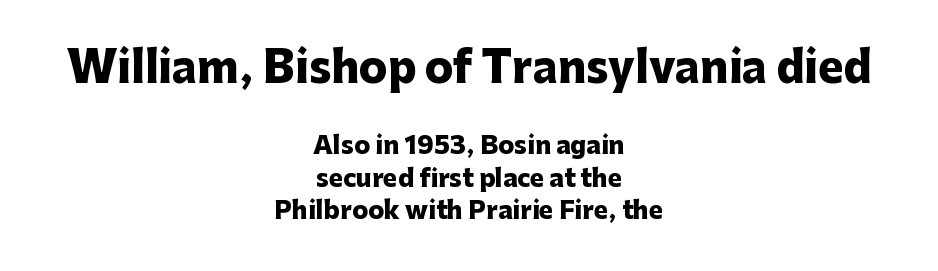
{"serif": "no", "italic": "no", "bold": "yes", "weight": "heavy", "width": "normal", "stroke_contrast": "low", "x_height": "medium", "monospaced": "no", "underline": "no", "align": "center", "line_spacing": "normal", "line_spacing_ratio": 1.35, "letter_spacing": "normal", "letter_spacing_em": 0.0, "larger_block": "first", "size_ratio": 1.75, "glyph_px": 42}
